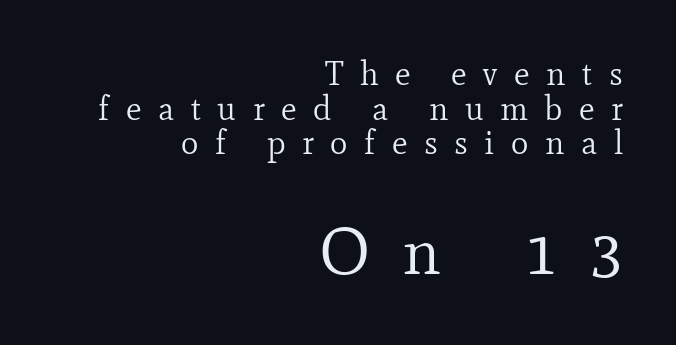
Q: Is the text bold? A: No.
Q: Is the text italic (slanted)? A: No, it is upright.
Q: Is the typeface a serif or a sans-serif typeface? A: Serif.
Q: Is the text underlined? A: No.
Q: How is the paragraph aligned? A: Right-aligned.
Q: Is the spacing between letters normal or unusually wide? A: Unusually wide.
Q: Is the spacing between lines tight, normal or loose? A: Tight.
Q: Which block of text is set in a larger size, the first (top) or the second (bottom)? A: The second (bottom) one.
Q: Width (condensed, normal, or wide)? A: Normal.
Q: Stroke contrast? A: Low.
Q: x-height? A: Small.
Q: Monospaced? A: No.
